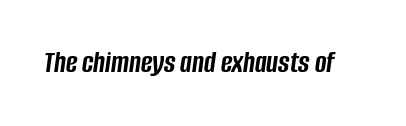
The image shows 31 px semibold, condensed type, italic (leaning right); set normal letter spacing, not underlined; low stroke contrast and a large x-height.
